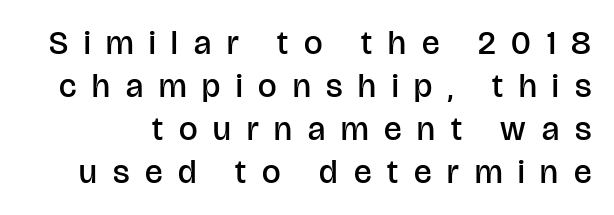
The image shows 33 px semibold sans-serif type, upright; set normal line spacing (1.3x), unusually wide letter spacing (+0.48 em), not underlined; low stroke contrast and a large x-height.
